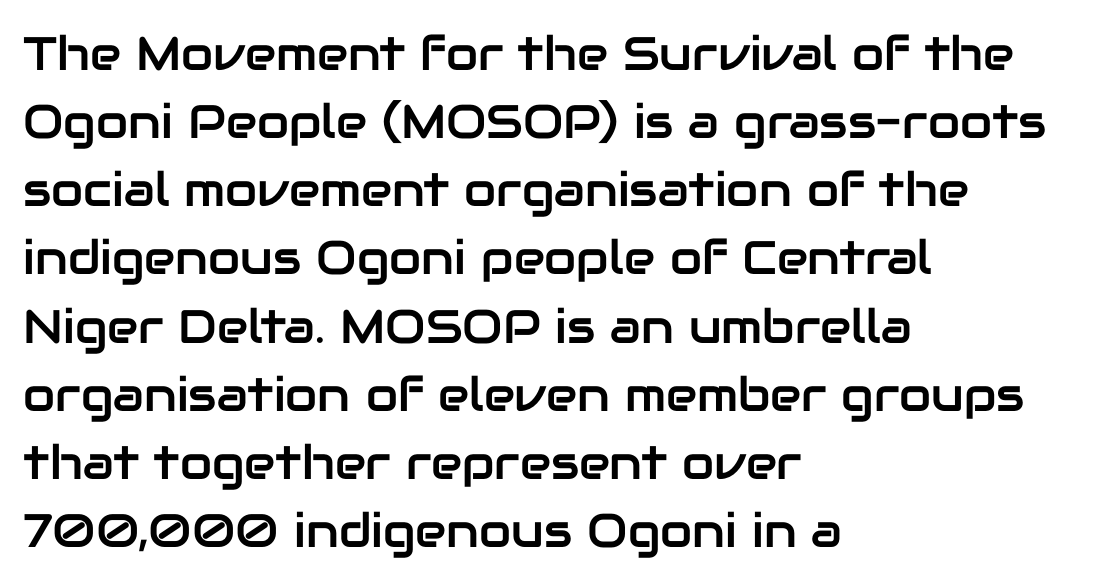
{"serif": "no", "italic": "no", "width": "normal", "stroke_contrast": "low", "x_height": "medium", "monospaced": "no", "underline": "no", "align": "left", "line_spacing": "normal", "line_spacing_ratio": 1.45, "letter_spacing": "normal", "letter_spacing_em": 0.0, "glyph_px": 47}
